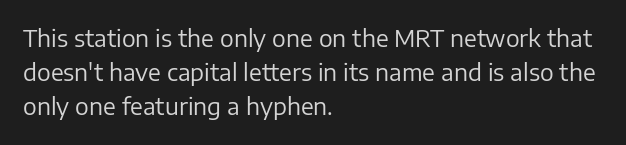
{"italic": "no", "bold": "no", "underline": "no", "align": "left", "line_spacing": "normal", "line_spacing_ratio": 1.48, "letter_spacing": "normal", "letter_spacing_em": 0.0, "glyph_px": 23}
